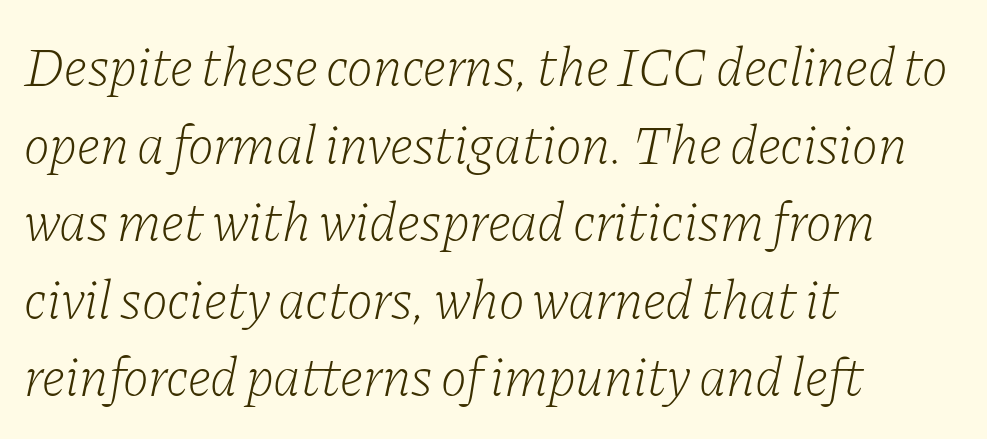
Nobody touched the tracking dial on this one. The setting favours the left margin, as ordinary paragraphs usually do. Rule under the text: the space is simply empty. The letters are slanted; this is an italic face.
